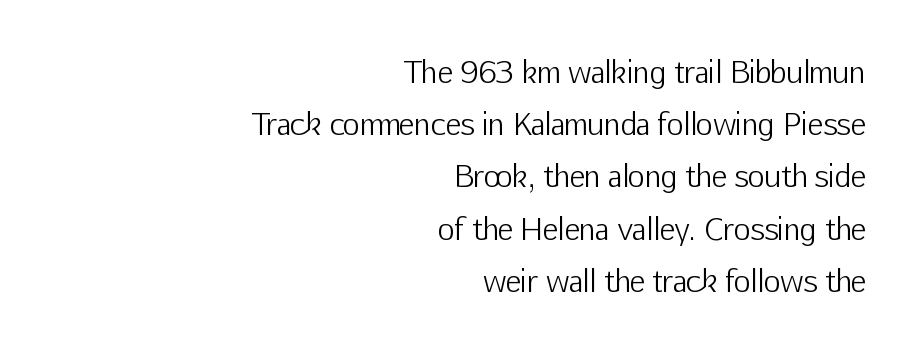
Q: Is the text bold? A: No.
Q: Is the text italic (slanted)? A: No, it is upright.
Q: Is the typeface a serif or a sans-serif typeface? A: Sans-serif.
Q: Is the text underlined? A: No.
Q: How is the paragraph aligned? A: Right-aligned.
Q: Is the spacing between letters normal or unusually wide? A: Normal.
Q: Width (condensed, normal, or wide)? A: Normal.
Q: Stroke contrast? A: Low.
Q: x-height? A: Medium.
Q: Monospaced? A: No.
